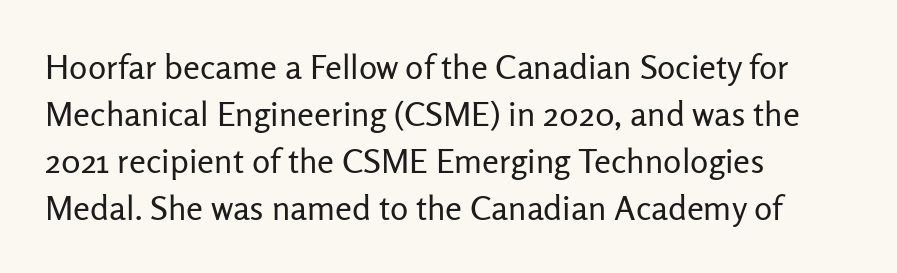
{"serif": "no", "italic": "no", "bold": "no", "weight": "regular", "width": "normal", "stroke_contrast": "low", "x_height": "medium", "monospaced": "no", "underline": "no", "align": "left", "line_spacing": "normal", "line_spacing_ratio": 1.38, "letter_spacing": "normal", "letter_spacing_em": 0.0, "glyph_px": 34}
